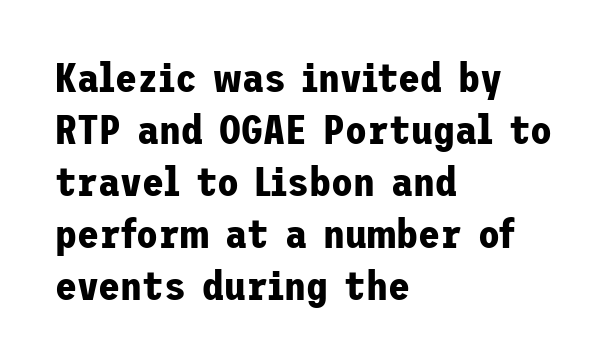
The image shows 40 px bold sans-serif type, upright; set left-aligned, normal line spacing (1.3x), normal letter spacing, not underlined; low stroke contrast and a medium x-height.
